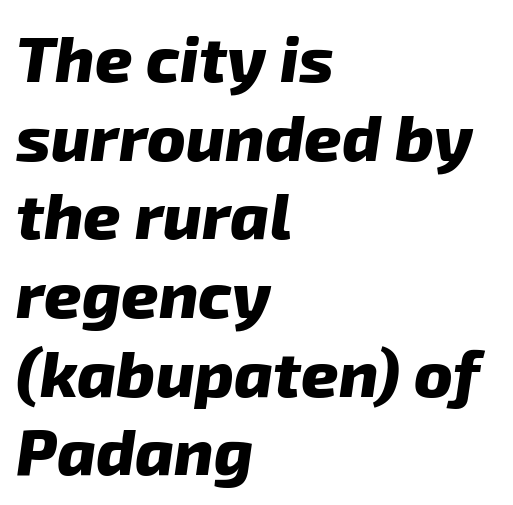
This sample is left-justified, so line endings fall wherever the words run out. Stroke terminals: plain, sans-serif. Every letter is thick-stroked: bold, no question. Looks like regular typesetting: each glyph gets only the width it needs. Nobody drew a line under any word here.
